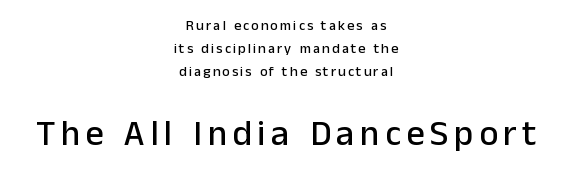
Q: Is the text italic (slanted)? A: No, it is upright.
Q: Is the typeface a serif or a sans-serif typeface? A: Sans-serif.
Q: Is the text underlined? A: No.
Q: How is the paragraph aligned? A: Centered.
Q: Is the spacing between lines tight, normal or loose? A: Normal.
Q: Which block of text is set in a larger size, the first (top) or the second (bottom)? A: The second (bottom) one.
Q: Width (condensed, normal, or wide)? A: Normal.
Q: Stroke contrast? A: Low.
Q: x-height? A: Medium.
Q: Monospaced? A: No.
